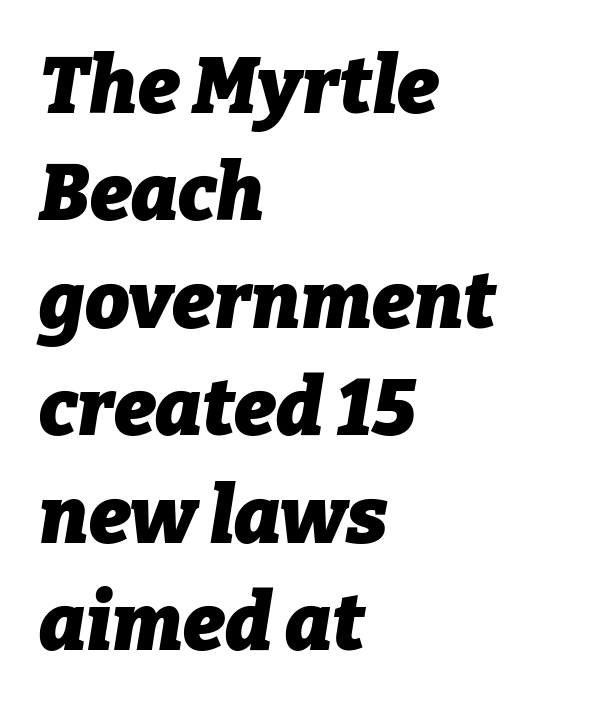
The image shows 79 px heavy type, italic (leaning right); set left-aligned, normal line spacing (1.36x), normal letter spacing, not underlined; low stroke contrast and a medium x-height.
